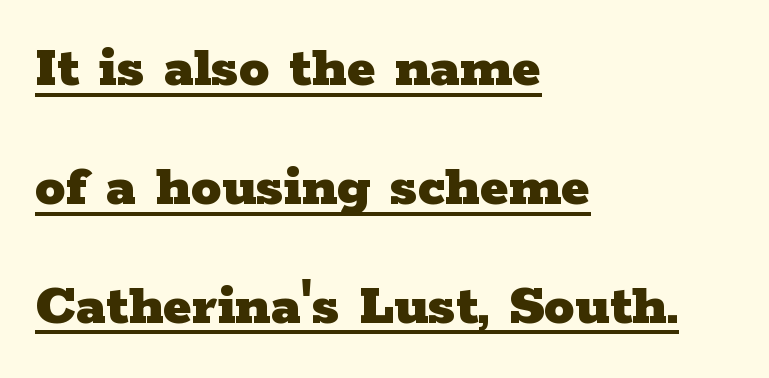
This is roman type, the default non-slanted kind. Notice how the passage keeps a crisp vertical edge on the left only. The glyphs in this specimen are seriffed. The line texture is even and compact thanks to regular tracking.
